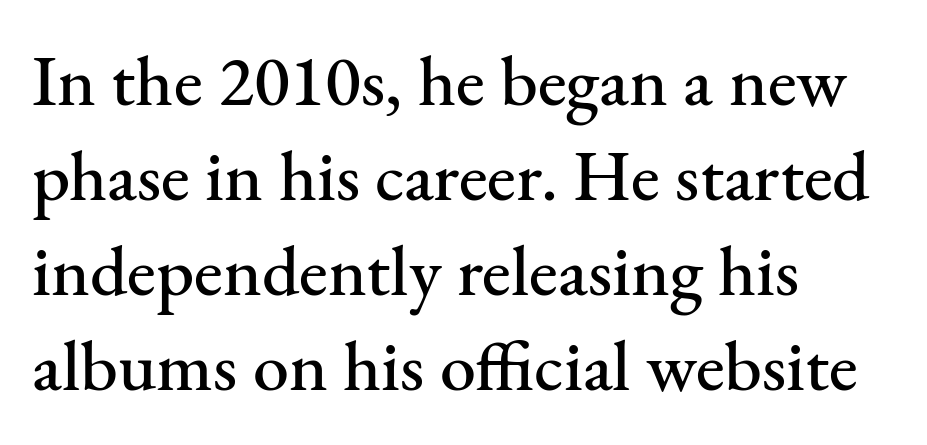
The face used here is proportionally spaced, like ordinary book or web type. The designer went with a serif here, giving each stem small feet. A clean baseline with only descenders dipping below it. Vertical spacing — default. The type is set solid horizontally, with unmodified tracking. Rendered with straight, roman letterforms.
